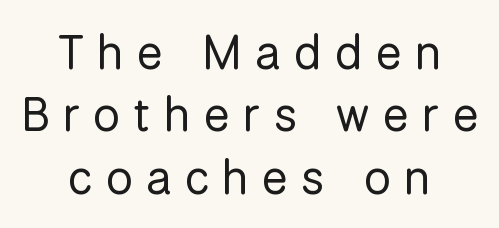
Q: Is the text bold? A: No.
Q: Is the text italic (slanted)? A: No, it is upright.
Q: Is the typeface a serif or a sans-serif typeface? A: Sans-serif.
Q: Is the text underlined? A: No.
Q: How is the paragraph aligned? A: Centered.
Q: Is the spacing between letters normal or unusually wide? A: Unusually wide.
Q: Is the spacing between lines tight, normal or loose? A: Normal.
Q: Width (condensed, normal, or wide)? A: Normal.
Q: Stroke contrast? A: Low.
Q: x-height? A: Medium.
Q: Monospaced? A: No.
